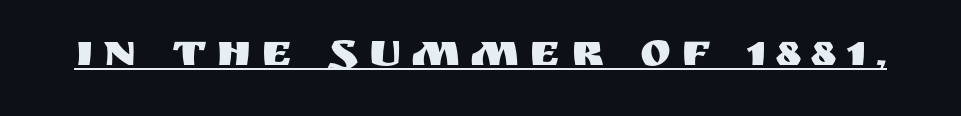
{"serif": "no", "italic": "no", "width": "normal", "stroke_contrast": "medium", "x_height": "large", "monospaced": "no", "underline": "yes", "letter_spacing": "wide", "letter_spacing_em": 0.21, "glyph_px": 47}
